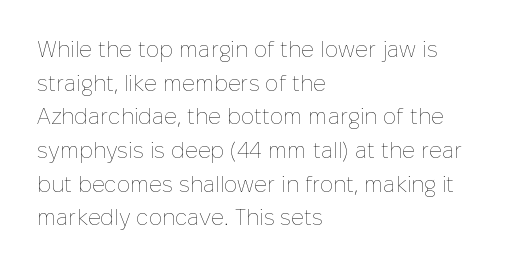
The image shows 22 px text type, upright; set left-aligned, normal line spacing (1.53x), normal letter spacing, not underlined.
